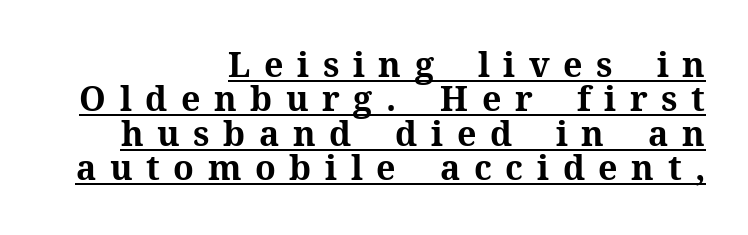
Q: Is the text bold? A: Yes.
Q: Is the text italic (slanted)? A: No, it is upright.
Q: Is the typeface a serif or a sans-serif typeface? A: Serif.
Q: Is the text underlined? A: Yes.
Q: How is the paragraph aligned? A: Right-aligned.
Q: Is the spacing between letters normal or unusually wide? A: Unusually wide.
Q: Is the spacing between lines tight, normal or loose? A: Tight.
Q: Width (condensed, normal, or wide)? A: Normal.
Q: Stroke contrast? A: Medium.
Q: x-height? A: Medium.
Q: Monospaced? A: No.
